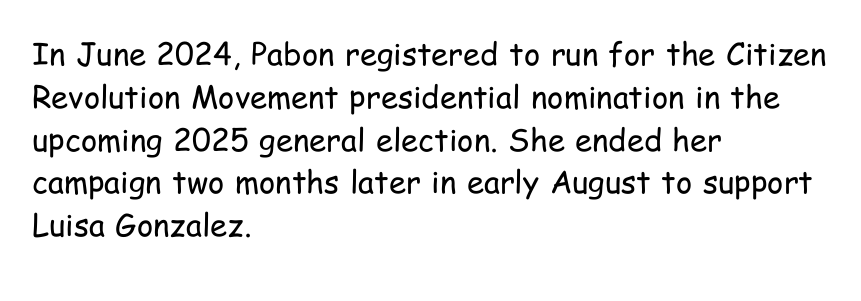
{"serif": "no", "italic": "no", "bold": "no", "weight": "regular", "width": "condensed", "stroke_contrast": "low", "x_height": "medium", "monospaced": "no", "underline": "no", "align": "left", "line_spacing": "normal", "line_spacing_ratio": 1.38, "letter_spacing": "normal", "letter_spacing_em": 0.0, "glyph_px": 31}
